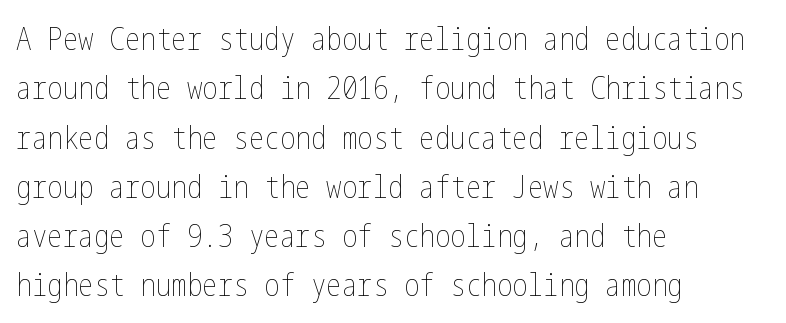
Q: Is the text bold? A: No.
Q: Is the text italic (slanted)? A: No, it is upright.
Q: Is the text underlined? A: No.
Q: How is the paragraph aligned? A: Left-aligned.
Q: Is the spacing between letters normal or unusually wide? A: Normal.
Q: Is the spacing between lines tight, normal or loose? A: Normal.
Q: Width (condensed, normal, or wide)? A: Condensed.
Q: Stroke contrast? A: Low.
Q: x-height? A: Medium.
